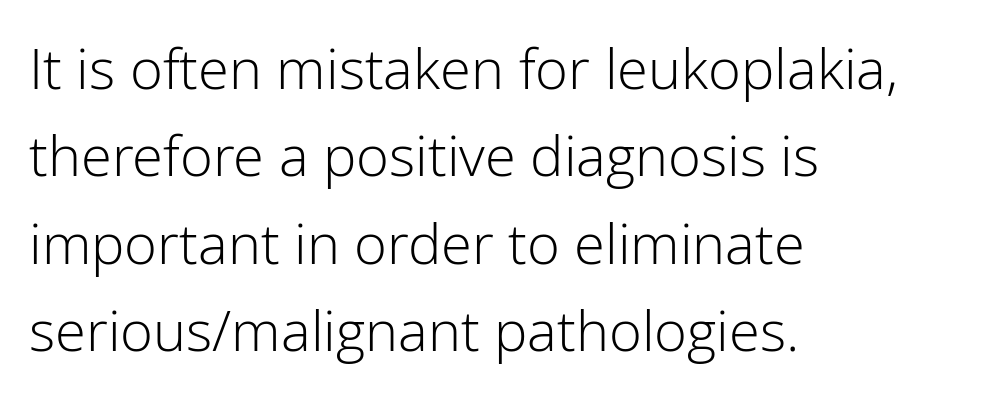
Q: Is the text bold? A: No.
Q: Is the text italic (slanted)? A: No, it is upright.
Q: Is the typeface a serif or a sans-serif typeface? A: Sans-serif.
Q: Is the text underlined? A: No.
Q: How is the paragraph aligned? A: Left-aligned.
Q: Is the spacing between letters normal or unusually wide? A: Normal.
Q: Is the spacing between lines tight, normal or loose? A: Normal.
Q: Width (condensed, normal, or wide)? A: Normal.
Q: Stroke contrast? A: Low.
Q: x-height? A: Medium.
Q: Monospaced? A: No.
